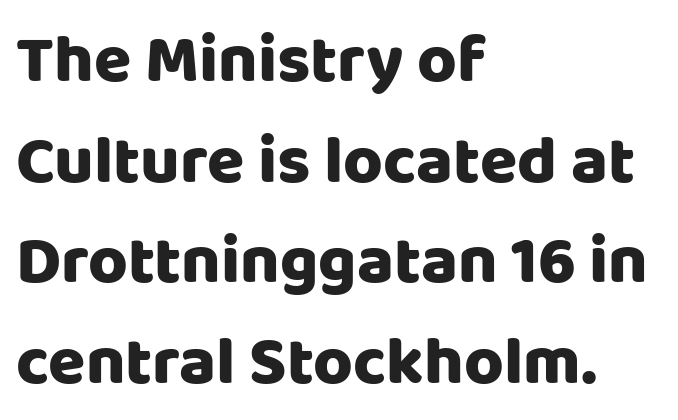
Q: Is the text italic (slanted)? A: No, it is upright.
Q: Is the typeface a serif or a sans-serif typeface? A: Sans-serif.
Q: Is the text underlined? A: No.
Q: How is the paragraph aligned? A: Left-aligned.
Q: Is the spacing between letters normal or unusually wide? A: Normal.
Q: Is the spacing between lines tight, normal or loose? A: Normal.
Q: Width (condensed, normal, or wide)? A: Normal.
Q: Stroke contrast? A: Low.
Q: x-height? A: Large.
Q: Monospaced? A: No.
